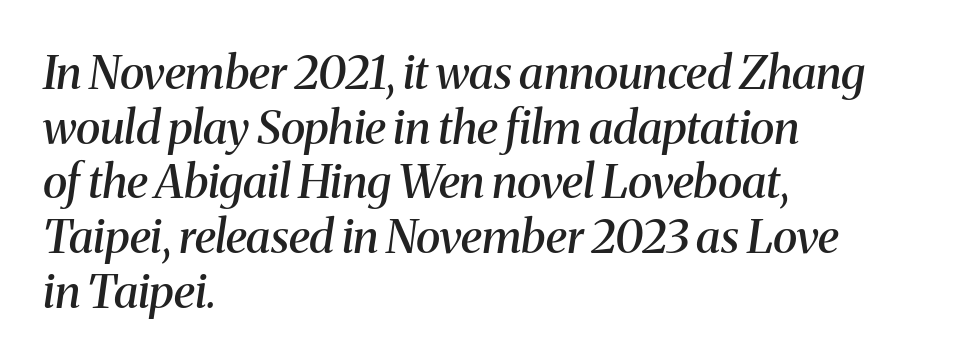
The image shows 46 px semibold serif type, italic (leaning right); set left-aligned, line spacing 1.19x, normal letter spacing, not underlined; medium stroke contrast and a medium x-height.
